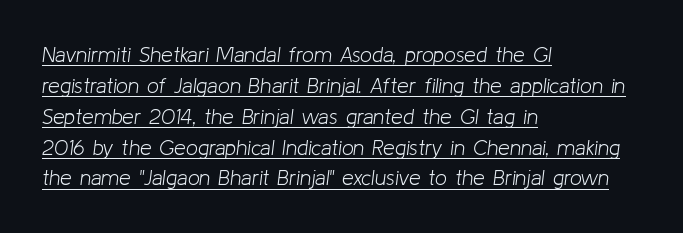
{"italic": "yes", "lean": "right", "slant_degrees": 8, "bold": "no", "underline": "yes", "align": "left", "line_spacing": "normal", "line_spacing_ratio": 1.47, "letter_spacing": "normal", "letter_spacing_em": 0.0, "glyph_px": 21}
